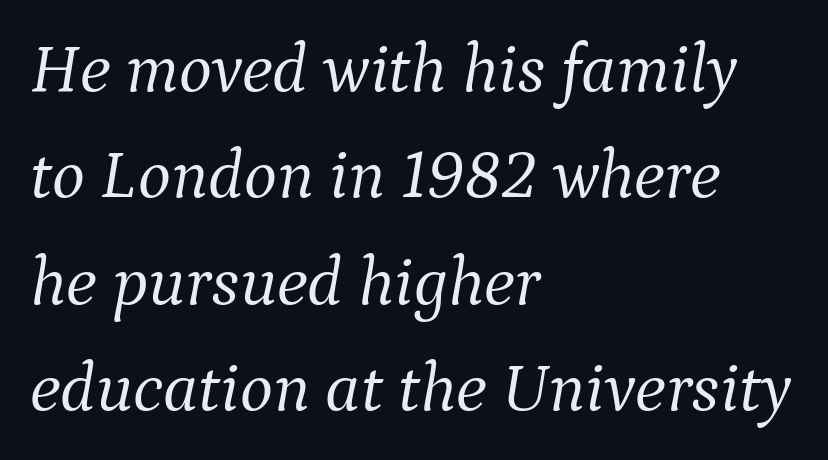
Q: Is the text bold? A: No.
Q: Is the text italic (slanted)? A: Yes, it leans right by about 9 degrees.
Q: Is the typeface a serif or a sans-serif typeface? A: Serif.
Q: Is the text underlined? A: No.
Q: How is the paragraph aligned? A: Left-aligned.
Q: Is the spacing between letters normal or unusually wide? A: Normal.
Q: Is the spacing between lines tight, normal or loose? A: Normal.
Q: Width (condensed, normal, or wide)? A: Normal.
Q: Stroke contrast? A: Medium.
Q: x-height? A: Medium.
Q: Monospaced? A: No.
